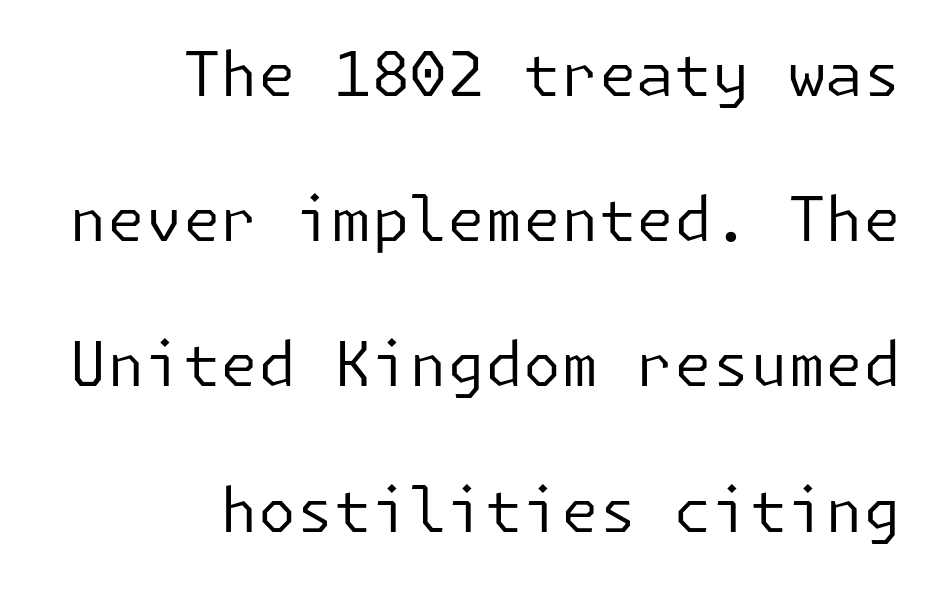
The image shows 61 px regular-weight sans-serif type, upright; set right-aligned, loose line spacing (2.38x), normal letter spacing, not underlined; low stroke contrast and a medium x-height.
